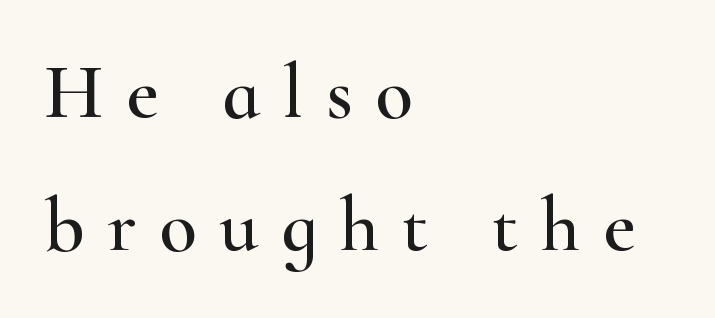
The image shows 78 px wide serif type, upright; set left-aligned, line spacing 1.71x, unusually wide letter spacing (+0.29 em), not underlined; high stroke contrast and a small x-height.
